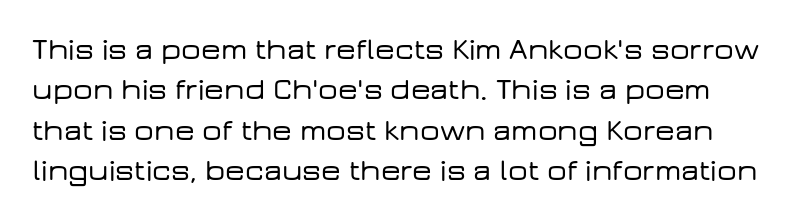
{"serif": "no", "italic": "no", "width": "wide", "stroke_contrast": "low", "x_height": "medium", "monospaced": "no", "underline": "no", "line_spacing": "normal", "line_spacing_ratio": 1.3, "letter_spacing": "normal", "letter_spacing_em": 0.0, "glyph_px": 31}
